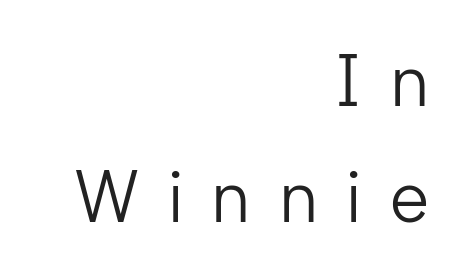
The image shows 71 px light sans-serif type, upright; set right-aligned, normal line spacing (1.64x), unusually wide letter spacing (+0.39 em), not underlined; low stroke contrast and a medium x-height.
